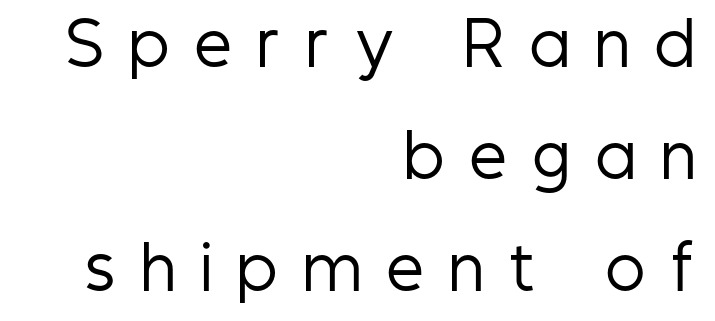
Horizontally, the lines are justified to the trailing edge only. A typesetter would call this heavily tracked-out type. The letters stand straight up with perfectly vertical stems. Heaviness? Minimal to ordinary, like unemphasized prose. Baseline-to-baseline distance is far greater than the letter height. The zone under the glyphs is completely vacant.
